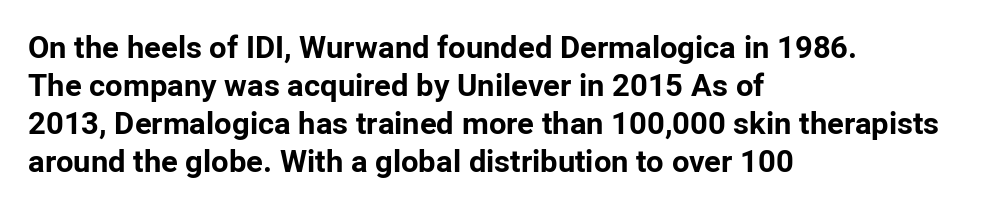
The image shows 31 px bold sans-serif type, upright; set left-aligned, line spacing 1.23x, normal letter spacing, not underlined; low stroke contrast and a medium x-height.
